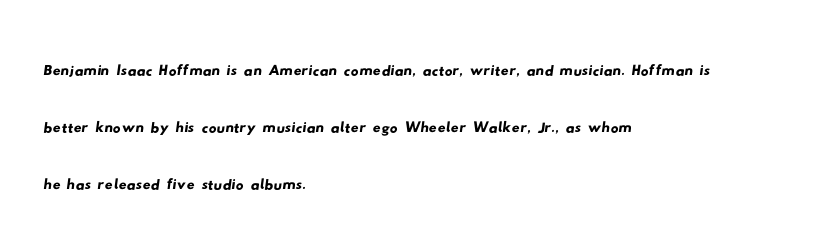
Q: Is the typeface a serif or a sans-serif typeface? A: Sans-serif.
Q: Is the text underlined? A: No.
Q: How is the paragraph aligned? A: Left-aligned.
Q: Is the spacing between letters normal or unusually wide? A: Normal.
Q: Is the spacing between lines tight, normal or loose? A: Normal.
Q: Width (condensed, normal, or wide)? A: Wide.
Q: Stroke contrast? A: Low.
Q: x-height? A: Small.
Q: Monospaced? A: No.
